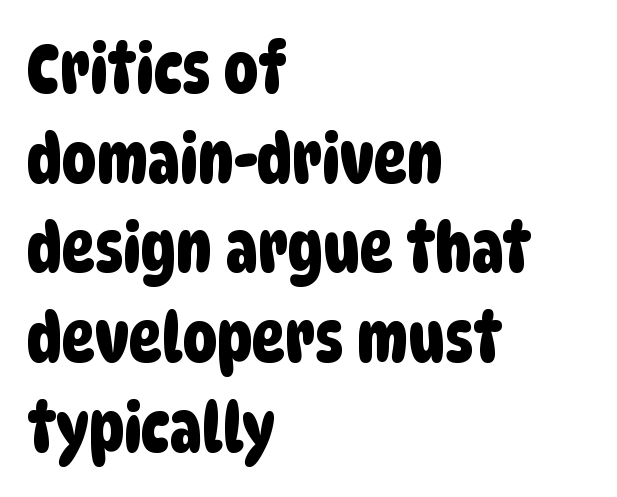
The image shows 69 px condensed sans-serif type; set left-aligned, normal line spacing (1.3x), normal letter spacing, not underlined; low stroke contrast and a large x-height.
